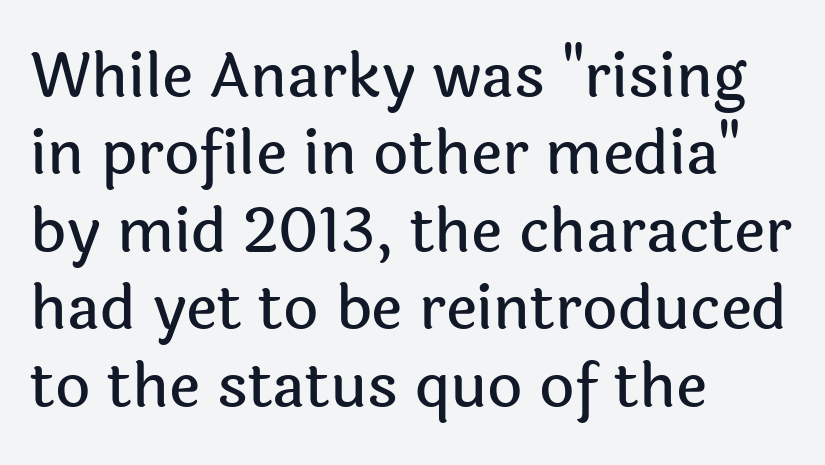
The image shows 61 px sans-serif type, upright; set left-aligned, normal line spacing (1.27x), normal letter spacing, not underlined; a medium x-height.
